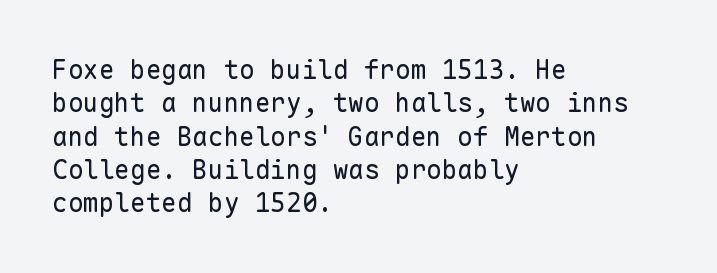
The image shows 26 px text type, upright; set left-aligned, normal line spacing (1.28x), normal letter spacing, not underlined.
